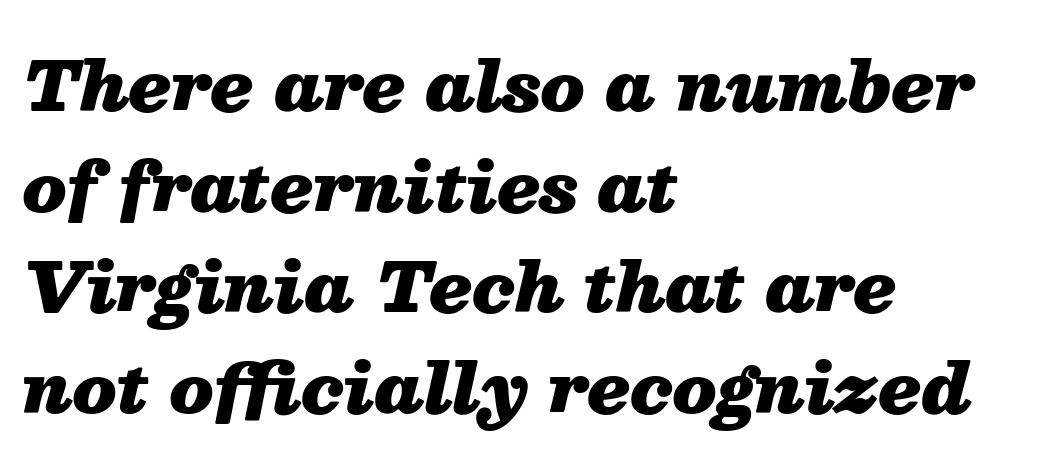
{"italic": "yes", "lean": "right", "slant_degrees": 13, "bold": "yes", "weight": "heavy", "width": "normal", "stroke_contrast": "medium", "x_height": "medium", "monospaced": "no", "underline": "no", "align": "left", "line_spacing": "normal", "line_spacing_ratio": 1.46, "letter_spacing": "normal", "letter_spacing_em": 0.0, "glyph_px": 69}
